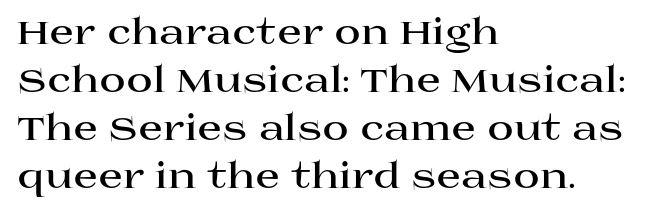
{"serif": "yes", "italic": "no", "bold": "yes", "weight": "bold", "width": "wide", "stroke_contrast": "high", "x_height": "large", "monospaced": "no", "underline": "no", "align": "left", "line_spacing": "normal", "line_spacing_ratio": 1.33, "letter_spacing": "normal", "letter_spacing_em": 0.0, "glyph_px": 36}
